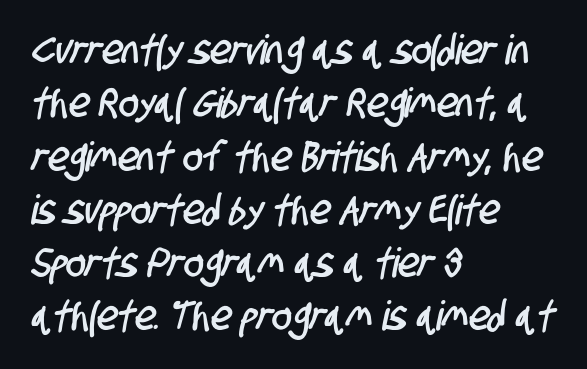
{"serif": "no", "width": "condensed", "stroke_contrast": "low", "x_height": "large", "monospaced": "no", "underline": "no", "align": "left", "line_spacing": "normal", "line_spacing_ratio": 1.3, "letter_spacing": "normal", "letter_spacing_em": 0.0, "glyph_px": 41}
